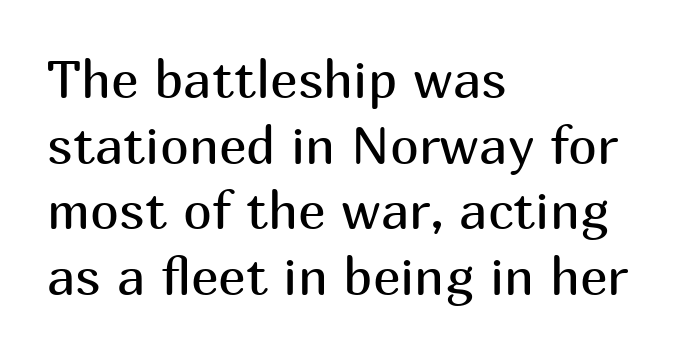
{"serif": "no", "italic": "no", "bold": "no", "weight": "regular", "width": "normal", "stroke_contrast": "medium", "x_height": "medium", "monospaced": "no", "underline": "no", "align": "left", "line_spacing": "normal", "line_spacing_ratio": 1.26, "letter_spacing": "normal", "letter_spacing_em": 0.0, "glyph_px": 52}
